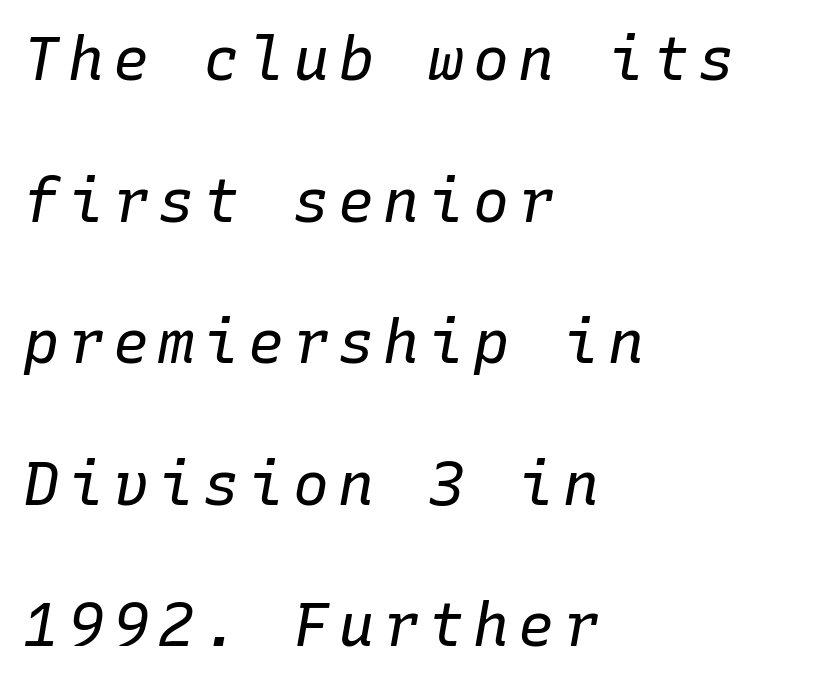
The gap between lines stays unmarked. Does the copy run flush right? No — it runs flush left. Rendered with sloped, italic letterforms. The letters march in equal steps, a hallmark of fixed-pitch type.
